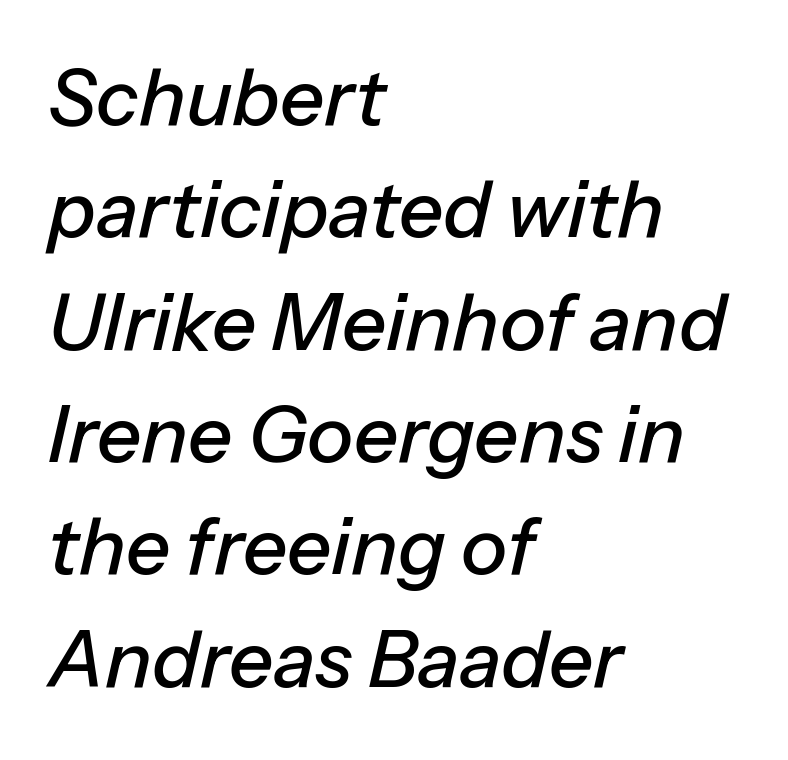
The image shows 78 px text type, italic (leaning right); set left-aligned, normal line spacing (1.44x), normal letter spacing, not underlined; low stroke contrast and a medium x-height.
